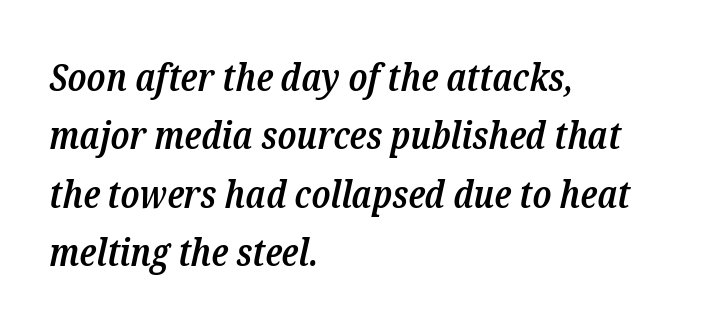
The image shows 39 px semibold, condensed serif type, italic (leaning right); set left-aligned, normal line spacing (1.5x), normal letter spacing, not underlined; low stroke contrast and a medium x-height.
